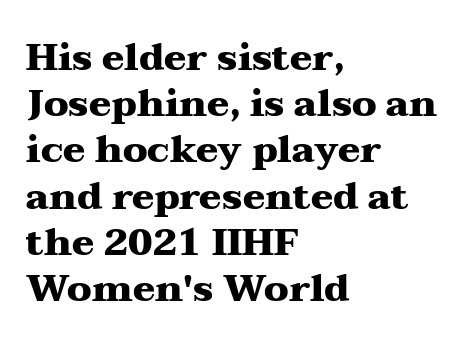
The image shows 37 px heavy, wide serif type, upright; set left-aligned, normal line spacing (1.25x), normal letter spacing, not underlined; medium stroke contrast and a medium x-height.
